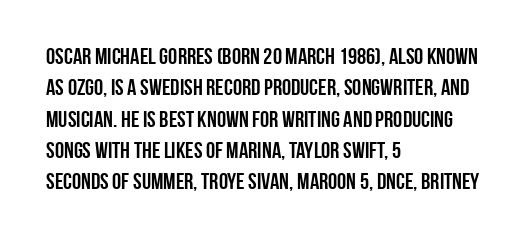
The image shows 23 px bold type, upright; set left-aligned, normal line spacing (1.36x), normal letter spacing, not underlined.
